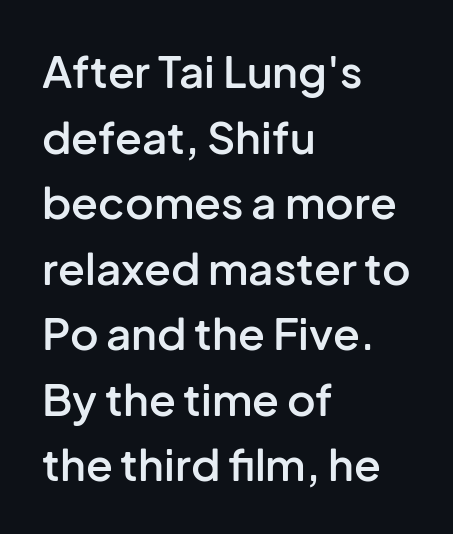
{"serif": "no", "italic": "no", "bold": "semi", "weight": "semibold", "width": "normal", "stroke_contrast": "low", "x_height": "medium", "monospaced": "no", "underline": "no", "align": "left", "line_spacing": "normal", "line_spacing_ratio": 1.49, "letter_spacing": "normal", "letter_spacing_em": 0.0, "glyph_px": 44}
